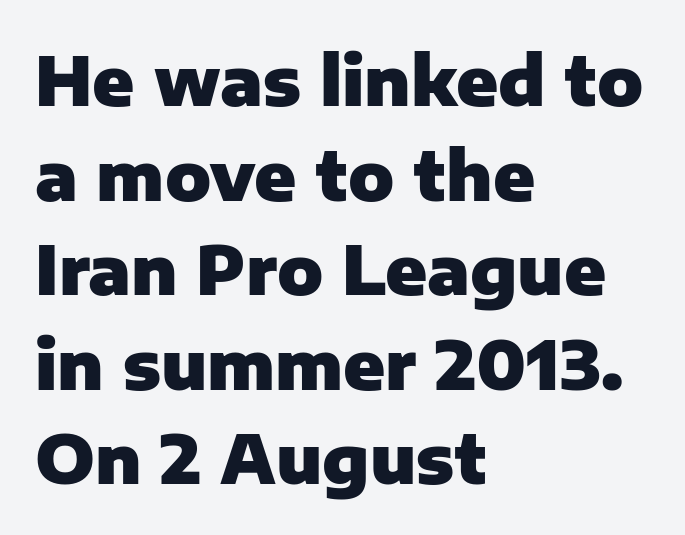
The image shows 68 px heavy sans-serif type, upright; set left-aligned, normal line spacing (1.39x), normal letter spacing, not underlined; low stroke contrast and a medium x-height.
